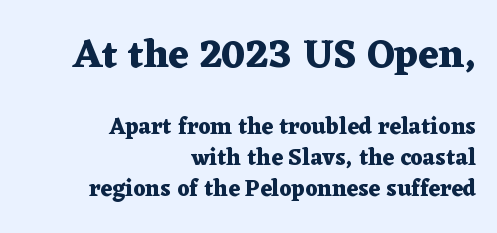
Letter spacing: default. Spacing verdict: proportional, widths tailored to each character. Interline gaps are of average width in this sample. Words float on clear page, feet unadorned. Does the weight exceed regular? Yes, all the way to bold.
